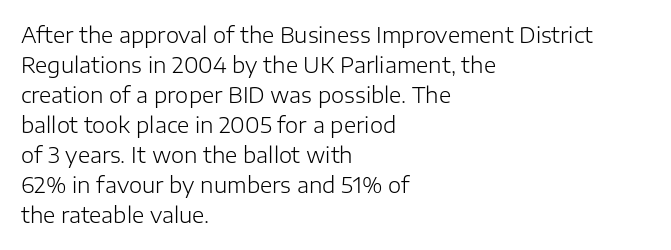
The image shows 21 px text type, upright; set left-aligned, normal line spacing (1.43x), normal letter spacing, not underlined.
